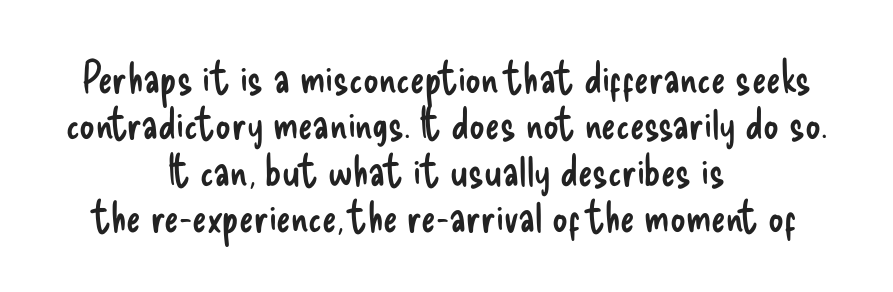
Q: Is the text bold? A: No.
Q: Is the text italic (slanted)? A: No, it is upright.
Q: Is the typeface a serif or a sans-serif typeface? A: Sans-serif.
Q: Is the text underlined? A: No.
Q: How is the paragraph aligned? A: Centered.
Q: Is the spacing between letters normal or unusually wide? A: Normal.
Q: Is the spacing between lines tight, normal or loose? A: Tight.
Q: Width (condensed, normal, or wide)? A: Condensed.
Q: Stroke contrast? A: Low.
Q: x-height? A: Small.
Q: Monospaced? A: No.
